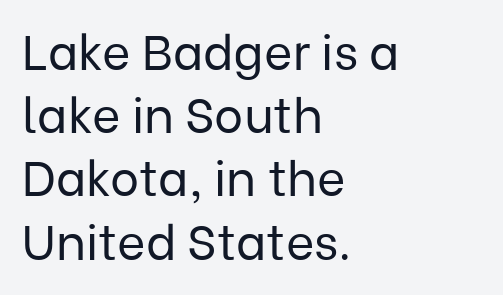
{"serif": "no", "italic": "no", "bold": "no", "weight": "regular", "width": "normal", "stroke_contrast": "low", "x_height": "medium", "monospaced": "no", "underline": "no", "align": "left", "line_spacing": "normal", "line_spacing_ratio": 1.29, "letter_spacing": "normal", "letter_spacing_em": 0.0, "glyph_px": 49}
